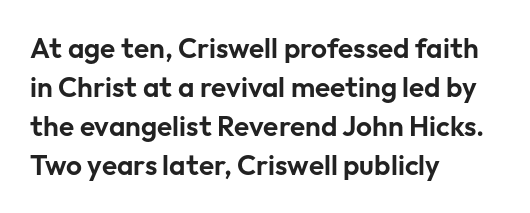
{"serif": "no", "italic": "no", "width": "normal", "stroke_contrast": "low", "x_height": "medium", "monospaced": "no", "underline": "no", "align": "left", "line_spacing": "normal", "line_spacing_ratio": 1.39, "letter_spacing": "normal", "letter_spacing_em": 0.0, "glyph_px": 28}
